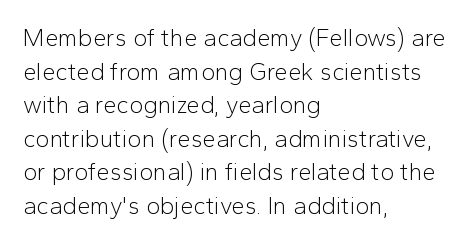
{"italic": "no", "bold": "no", "underline": "no", "align": "left", "line_spacing": "normal", "line_spacing_ratio": 1.4, "letter_spacing": "normal", "letter_spacing_em": 0.0, "glyph_px": 24}
